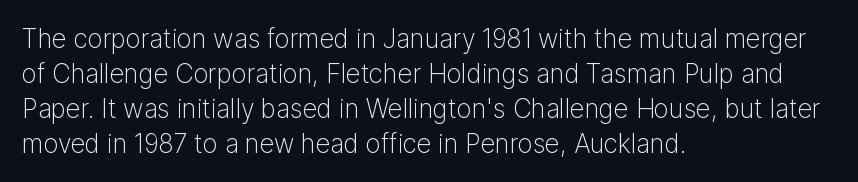
The strip under each line holds only bare page. Short note: letters normally spaced. The axis of the letterforms is exactly vertical. Line spacing here is normal. The rendering anchors every line to the left-hand side.
